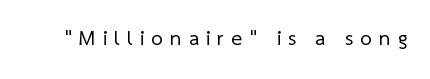
Q: Is the text bold? A: No.
Q: Is the text underlined? A: No.
Q: Is the spacing between letters normal or unusually wide? A: Unusually wide.
